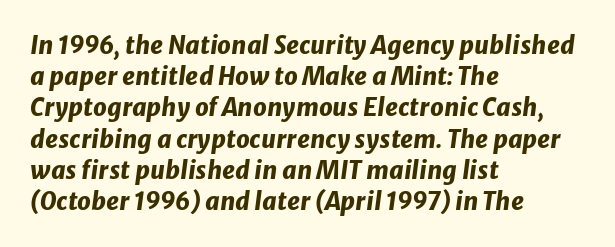
Q: Is the text bold? A: Yes.
Q: Is the text italic (slanted)? A: Yes, it leans right by about 8 degrees.
Q: Is the text underlined? A: No.
Q: How is the paragraph aligned? A: Left-aligned.
Q: Is the spacing between letters normal or unusually wide? A: Normal.
Q: Is the spacing between lines tight, normal or loose? A: Normal.
